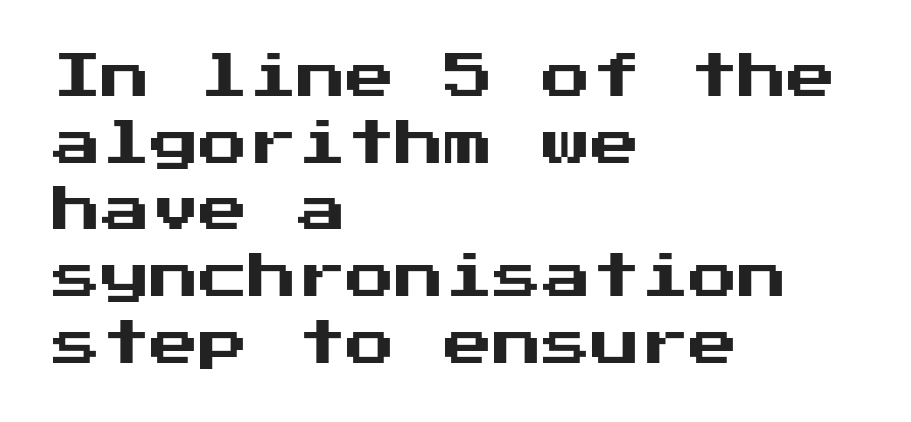
Does extra space separate the letters? No, they use regular spacing. Rule under the text: the space is simply empty. Quick note: interline space is typical. Classification — sans serif.
